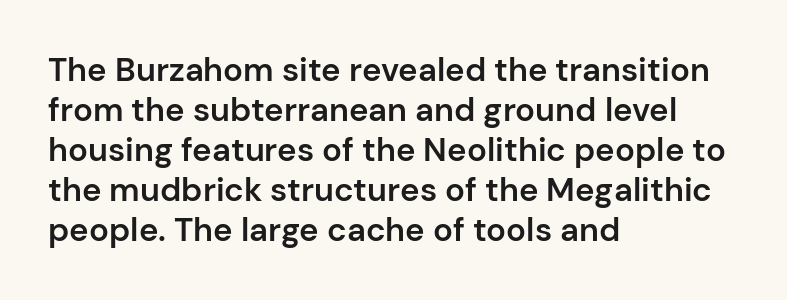
Q: Is the text bold? A: Semi-bold.
Q: Is the text italic (slanted)? A: No, it is upright.
Q: Is the typeface a serif or a sans-serif typeface? A: Sans-serif.
Q: Is the text underlined? A: No.
Q: How is the paragraph aligned? A: Left-aligned.
Q: Is the spacing between letters normal or unusually wide? A: Normal.
Q: Width (condensed, normal, or wide)? A: Normal.
Q: Stroke contrast? A: Low.
Q: x-height? A: Medium.
Q: Monospaced? A: No.
